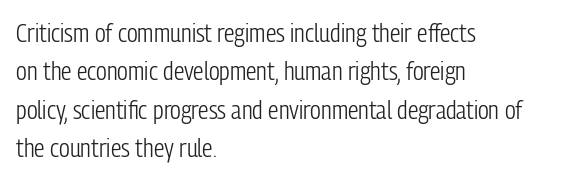
Q: Is the text bold? A: No.
Q: Is the text italic (slanted)? A: No, it is upright.
Q: Is the text underlined? A: No.
Q: How is the paragraph aligned? A: Left-aligned.
Q: Is the spacing between letters normal or unusually wide? A: Normal.
Q: Is the spacing between lines tight, normal or loose? A: Normal.
